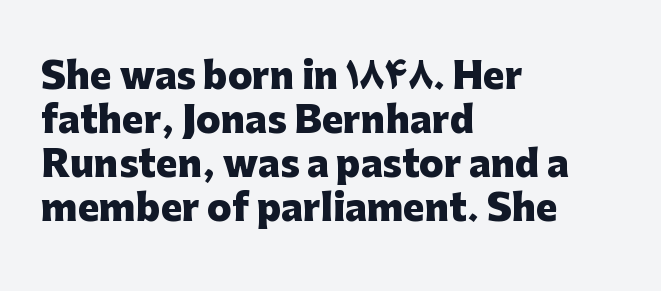
Q: Is the text bold? A: Yes.
Q: Is the text italic (slanted)? A: No, it is upright.
Q: Is the typeface a serif or a sans-serif typeface? A: Sans-serif.
Q: Is the text underlined? A: No.
Q: How is the paragraph aligned? A: Left-aligned.
Q: Is the spacing between letters normal or unusually wide? A: Normal.
Q: Width (condensed, normal, or wide)? A: Normal.
Q: Stroke contrast? A: Low.
Q: x-height? A: Medium.
Q: Monospaced? A: No.
